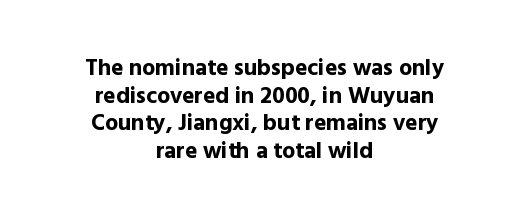
{"italic": "no", "bold": "yes", "underline": "no", "align": "center", "line_spacing_ratio": 1.2, "letter_spacing": "normal", "letter_spacing_em": 0.0, "glyph_px": 23}
